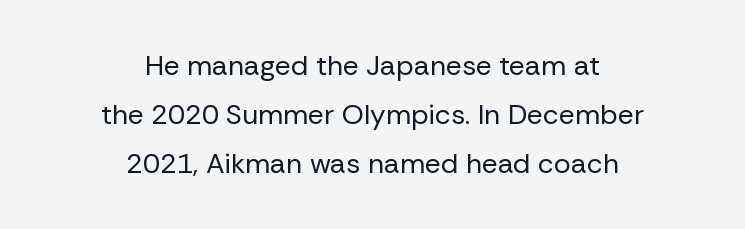
{"serif": "no", "italic": "no", "bold": "no", "weight": "regular", "width": "normal", "stroke_contrast": "low", "x_height": "medium", "monospaced": "no", "underline": "no", "align": "center", "line_spacing_ratio": 1.75, "letter_spacing": "normal", "letter_spacing_em": 0.0, "glyph_px": 28}
